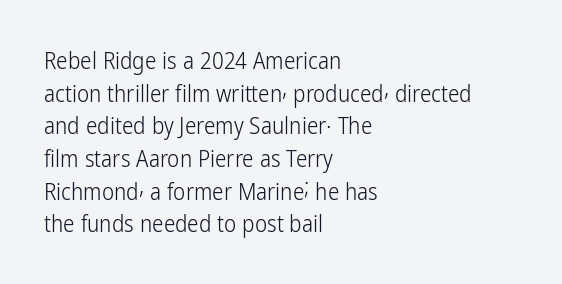
Q: Is the text bold? A: No.
Q: Is the text italic (slanted)? A: No, it is upright.
Q: Is the text underlined? A: No.
Q: How is the paragraph aligned? A: Left-aligned.
Q: Is the spacing between letters normal or unusually wide? A: Normal.
Q: Is the spacing between lines tight, normal or loose? A: Normal.
